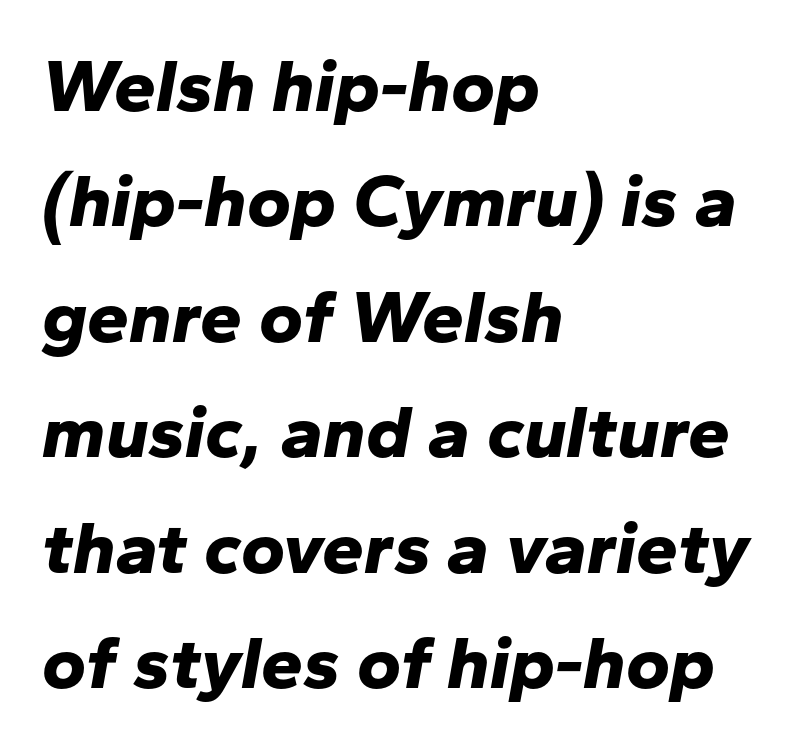
Q: Is the text bold? A: Yes.
Q: Is the text italic (slanted)? A: Yes, it leans right by about 10 degrees.
Q: Is the text underlined? A: No.
Q: How is the paragraph aligned? A: Left-aligned.
Q: Is the spacing between letters normal or unusually wide? A: Normal.
Q: Is the spacing between lines tight, normal or loose? A: Normal.
Q: Width (condensed, normal, or wide)? A: Normal.
Q: Stroke contrast? A: Low.
Q: x-height? A: Medium.
Q: Monospaced? A: No.
